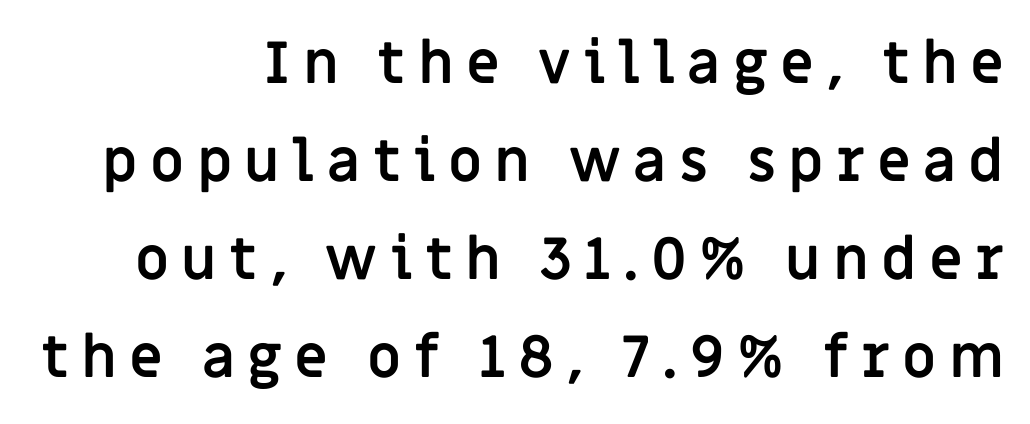
{"serif": "no", "italic": "no", "bold": "yes", "weight": "semibold", "width": "normal", "stroke_contrast": "low", "x_height": "large", "monospaced": "no", "underline": "no", "align": "right", "line_spacing": "normal", "line_spacing_ratio": 1.69, "letter_spacing": "wide", "letter_spacing_em": 0.21, "glyph_px": 58}
